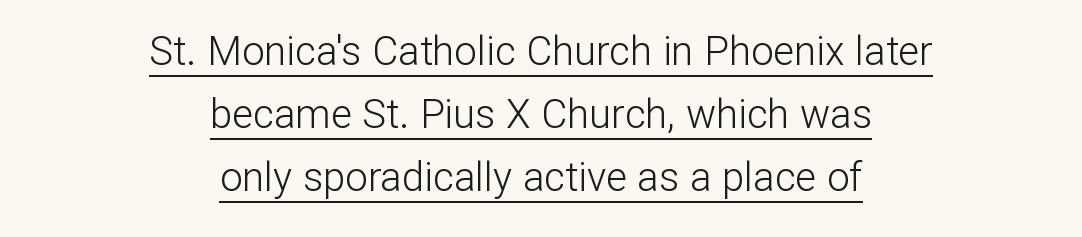
Q: Is the text bold? A: No.
Q: Is the text italic (slanted)? A: No, it is upright.
Q: Is the typeface a serif or a sans-serif typeface? A: Sans-serif.
Q: Is the text underlined? A: Yes.
Q: How is the paragraph aligned? A: Centered.
Q: Is the spacing between letters normal or unusually wide? A: Normal.
Q: Is the spacing between lines tight, normal or loose? A: Normal.
Q: Width (condensed, normal, or wide)? A: Normal.
Q: Stroke contrast? A: Low.
Q: x-height? A: Medium.
Q: Monospaced? A: No.
